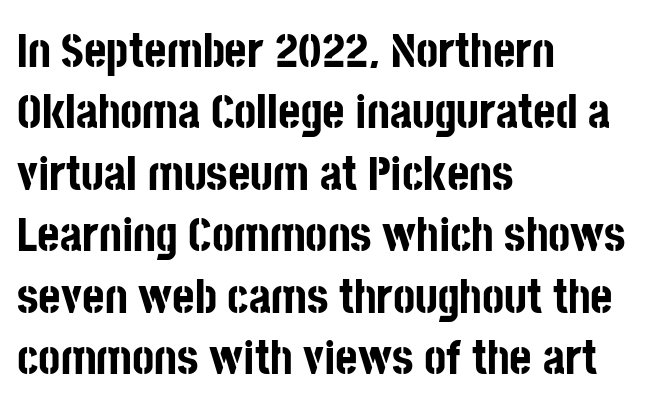
{"serif": "no", "italic": "no", "bold": "yes", "weight": "bold", "width": "condensed", "stroke_contrast": "low", "x_height": "large", "monospaced": "no", "underline": "no", "align": "left", "line_spacing": "normal", "line_spacing_ratio": 1.28, "letter_spacing": "normal", "letter_spacing_em": 0.0, "glyph_px": 48}
